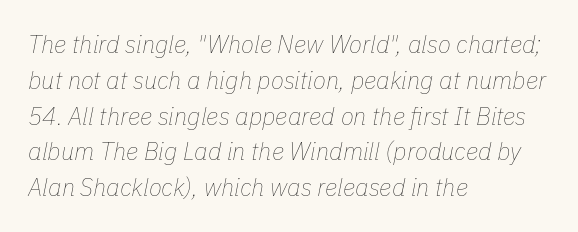
The image shows 24 px text type, italic (leaning right); set left-aligned, normal line spacing (1.49x), normal letter spacing, not underlined.
